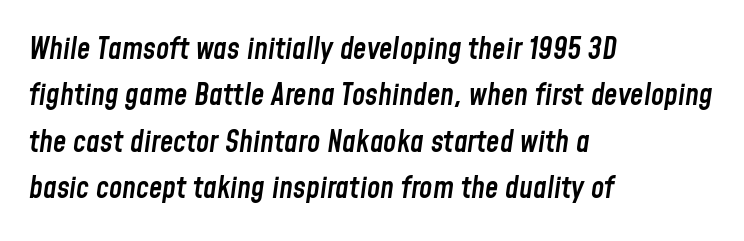
{"italic": "yes", "lean": "right", "slant_degrees": 8, "bold": "semi", "weight": "semibold", "width": "condensed", "stroke_contrast": "low", "x_height": "medium", "monospaced": "no", "underline": "no", "align": "left", "line_spacing": "normal", "line_spacing_ratio": 1.55, "letter_spacing": "normal", "letter_spacing_em": 0.0, "glyph_px": 30}
